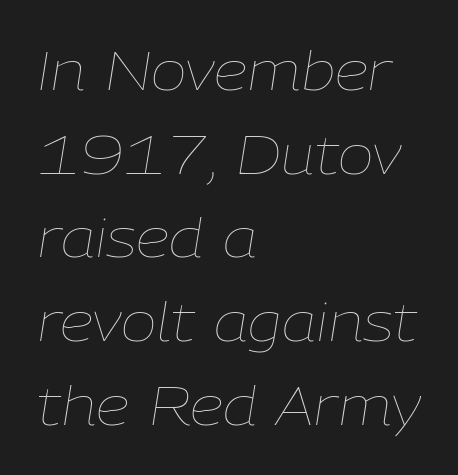
{"italic": "yes", "lean": "right", "slant_degrees": 9, "bold": "no", "weight": "thin", "width": "normal", "stroke_contrast": "low", "x_height": "medium", "monospaced": "no", "underline": "no", "align": "left", "line_spacing": "normal", "line_spacing_ratio": 1.55, "letter_spacing": "normal", "letter_spacing_em": 0.0, "glyph_px": 54}
